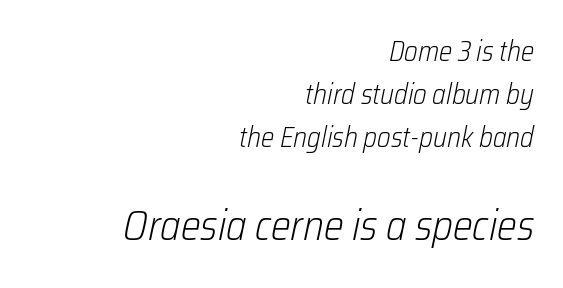
Q: Is the text bold? A: No.
Q: Is the text italic (slanted)? A: Yes, it leans right by about 12 degrees.
Q: Is the text underlined? A: No.
Q: How is the paragraph aligned? A: Right-aligned.
Q: Is the spacing between letters normal or unusually wide? A: Normal.
Q: Is the spacing between lines tight, normal or loose? A: Normal.
Q: Which block of text is set in a larger size, the first (top) or the second (bottom)? A: The second (bottom) one.
Q: Width (condensed, normal, or wide)? A: Condensed.
Q: Stroke contrast? A: Low.
Q: x-height? A: Medium.
Q: Monospaced? A: No.
